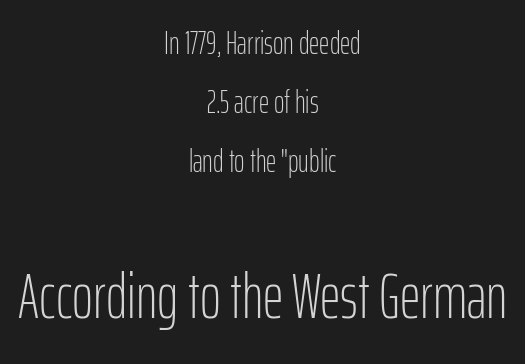
The image shows 64 px light, condensed sans-serif type, upright; set centered, line spacing 1.84x, normal letter spacing, not underlined; the second (bottom) block is 2.0x larger; low stroke contrast and a medium x-height.
